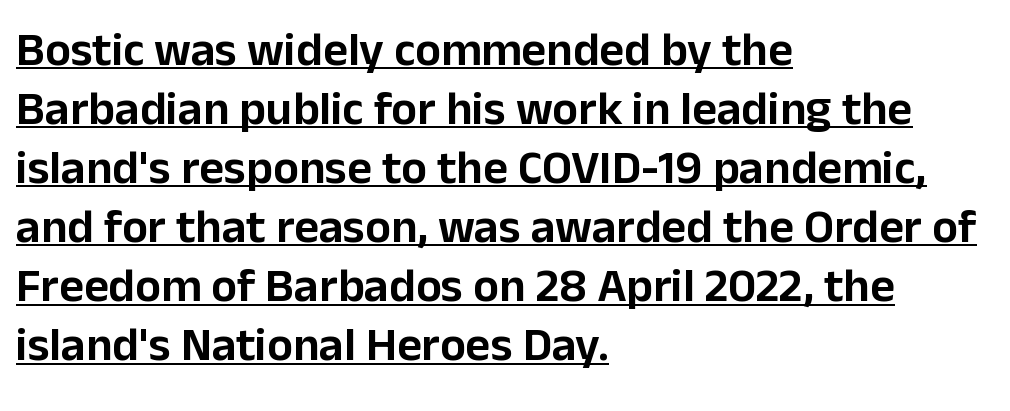
Q: Is the text italic (slanted)? A: No, it is upright.
Q: Is the typeface a serif or a sans-serif typeface? A: Sans-serif.
Q: Is the text underlined? A: Yes.
Q: How is the paragraph aligned? A: Left-aligned.
Q: Is the spacing between letters normal or unusually wide? A: Normal.
Q: Width (condensed, normal, or wide)? A: Normal.
Q: Stroke contrast? A: Low.
Q: x-height? A: Medium.
Q: Monospaced? A: No.
